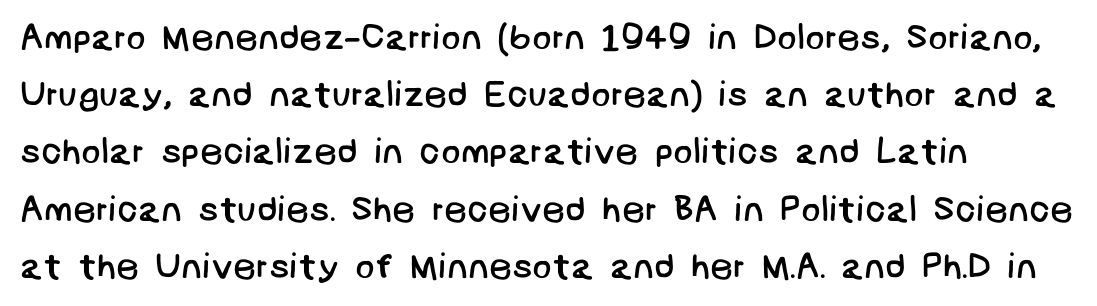
The rendering uses a moderate line-height, typical for paragraphs. The specimen omits any rule beneath the text block's lines. Does the copy run flush right? No — it runs flush left. Each word holds together tightly as a unit, with standard inter-letter gaps.
